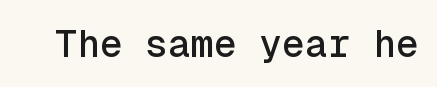
{"serif": "no", "italic": "no", "width": "normal", "x_height": "medium", "monospaced": "yes", "underline": "no", "letter_spacing": "normal", "letter_spacing_em": 0.0, "glyph_px": 38}
